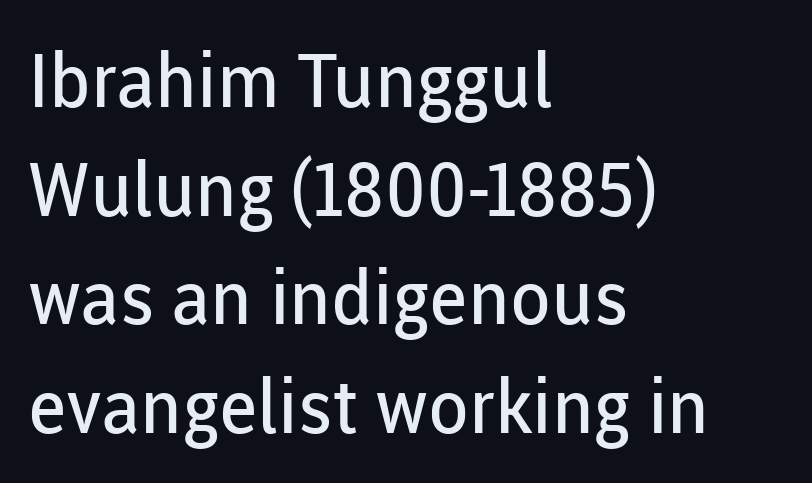
The lines are quadded left. Characters follow at the spacing the type designer built in. Lines of text with bare space underneath. Is the type heavy? It reads as light-to-regular instead. The glyphs in this specimen are sans serif. Regarding leading, the lines here are spaced in the standard way.
